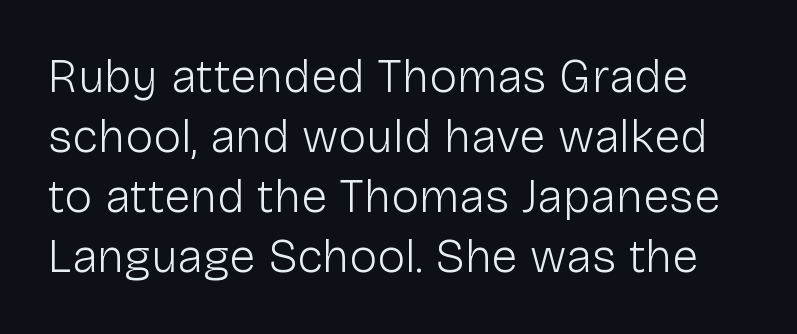
Q: Is the text bold? A: No.
Q: Is the text italic (slanted)? A: No, it is upright.
Q: Is the typeface a serif or a sans-serif typeface? A: Sans-serif.
Q: Is the text underlined? A: No.
Q: Is the spacing between letters normal or unusually wide? A: Normal.
Q: Is the spacing between lines tight, normal or loose? A: Normal.
Q: Width (condensed, normal, or wide)? A: Normal.
Q: Stroke contrast? A: Low.
Q: x-height? A: Medium.
Q: Monospaced? A: No.
